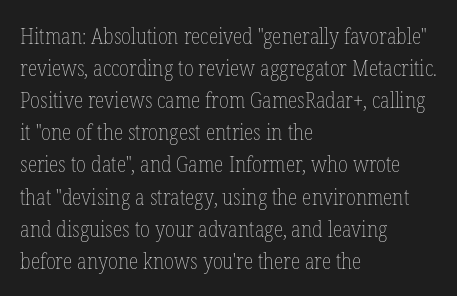
Q: Is the text bold? A: No.
Q: Is the text italic (slanted)? A: No, it is upright.
Q: Is the text underlined? A: No.
Q: How is the paragraph aligned? A: Left-aligned.
Q: Is the spacing between letters normal or unusually wide? A: Normal.
Q: Is the spacing between lines tight, normal or loose? A: Normal.
